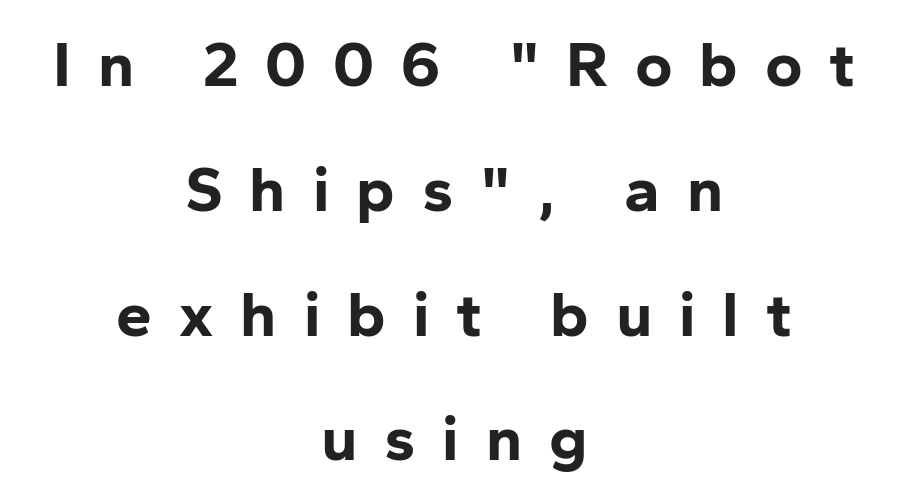
{"serif": "no", "italic": "no", "bold": "yes", "weight": "bold", "width": "normal", "stroke_contrast": "low", "x_height": "medium", "monospaced": "no", "underline": "no", "align": "center", "line_spacing": "loose", "line_spacing_ratio": 1.95, "letter_spacing": "wide", "letter_spacing_em": 0.42, "glyph_px": 64}
